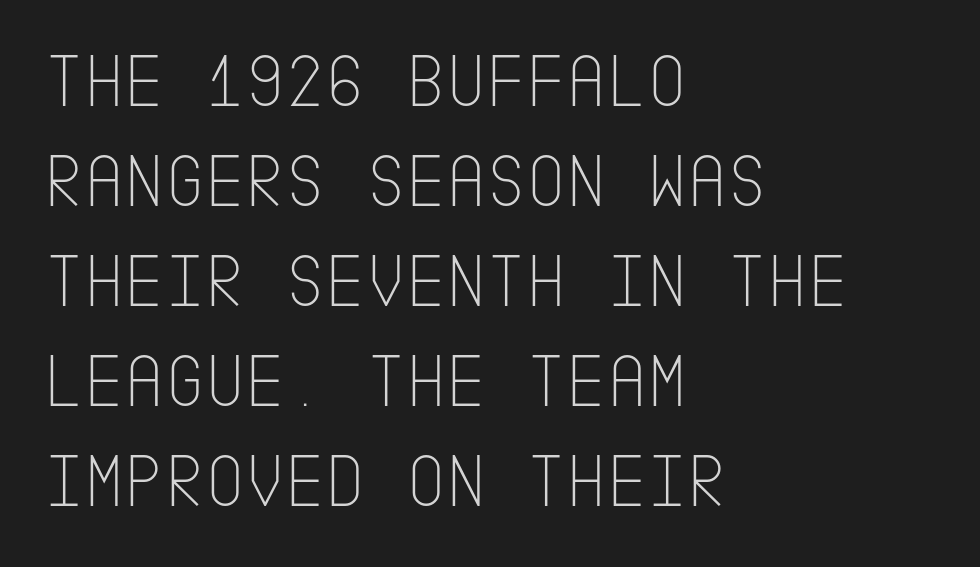
{"serif": "no", "italic": "no", "bold": "no", "weight": "thin", "width": "condensed", "stroke_contrast": "low", "x_height": "large", "underline": "no", "align": "left", "line_spacing": "normal", "line_spacing_ratio": 1.3, "letter_spacing": "normal", "letter_spacing_em": 0.0, "glyph_px": 77}
